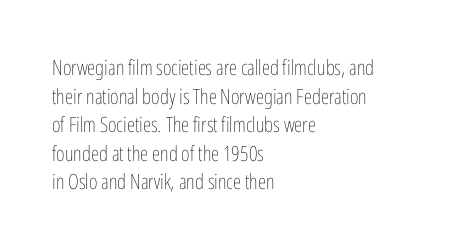
{"italic": "no", "bold": "no", "underline": "no", "align": "left", "line_spacing": "normal", "line_spacing_ratio": 1.36, "letter_spacing": "normal", "letter_spacing_em": 0.0, "glyph_px": 21}
